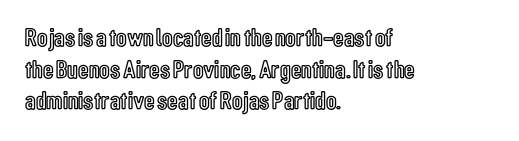
The lettering stays uniformly vertical, giving the passage a roman look. The baseline area is clear. The setting favours the left margin, as ordinary paragraphs usually do. These lines keep a tight, regular rhythm from letter to letter.
